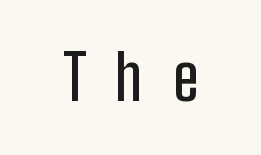
{"serif": "no", "italic": "no", "width": "condensed", "stroke_contrast": "low", "x_height": "medium", "monospaced": "no", "underline": "no", "align": "center", "letter_spacing": "wide", "letter_spacing_em": 0.48, "glyph_px": 62}
